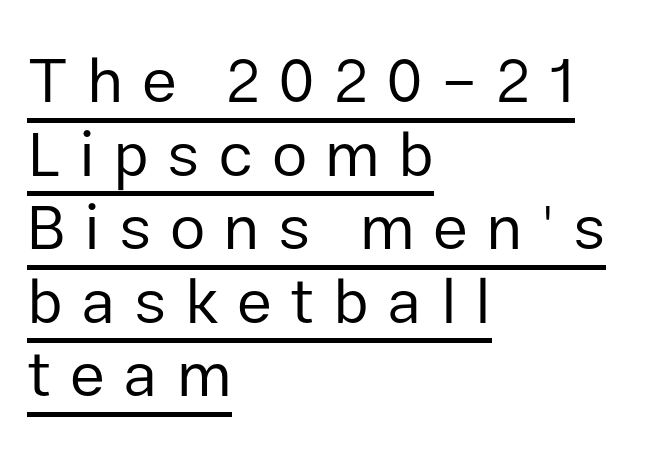
{"serif": "no", "italic": "no", "bold": "no", "weight": "regular", "width": "normal", "stroke_contrast": "low", "x_height": "medium", "monospaced": "no", "underline": "yes", "align": "left", "line_spacing": "tight", "line_spacing_ratio": 1.15, "letter_spacing": "wide", "letter_spacing_em": 0.29, "glyph_px": 64}
